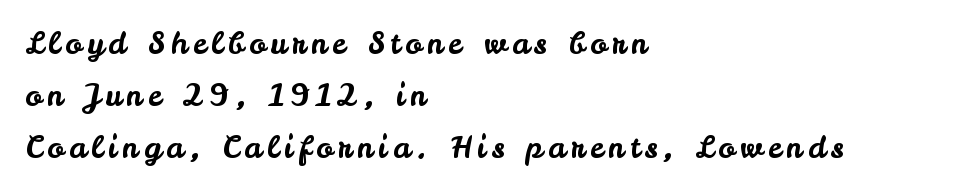
Unmarked baselines from the first word to the last. The rag falls on the right side of this text block. Unlike a traditional serif, this face leaves its strokes unadorned. Is this a fixed-width face? No — the glyphs have proportional, varying widths.
